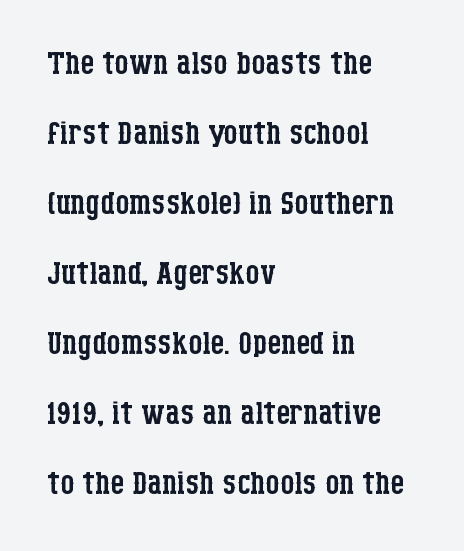
The image shows 44 px regular-weight, condensed serif type, upright; set left-aligned, normal line spacing (1.59x), normal letter spacing, not underlined; low stroke contrast and a large x-height.
